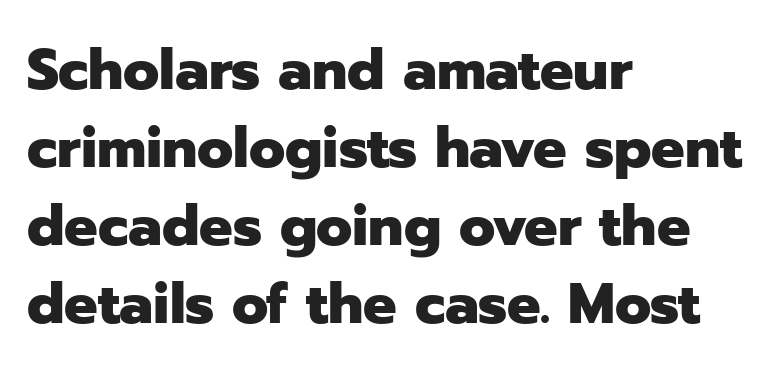
{"serif": "no", "italic": "no", "bold": "yes", "weight": "heavy", "width": "normal", "stroke_contrast": "low", "x_height": "medium", "monospaced": "no", "underline": "no", "align": "left", "line_spacing": "normal", "line_spacing_ratio": 1.39, "letter_spacing": "normal", "letter_spacing_em": 0.0, "glyph_px": 56}
